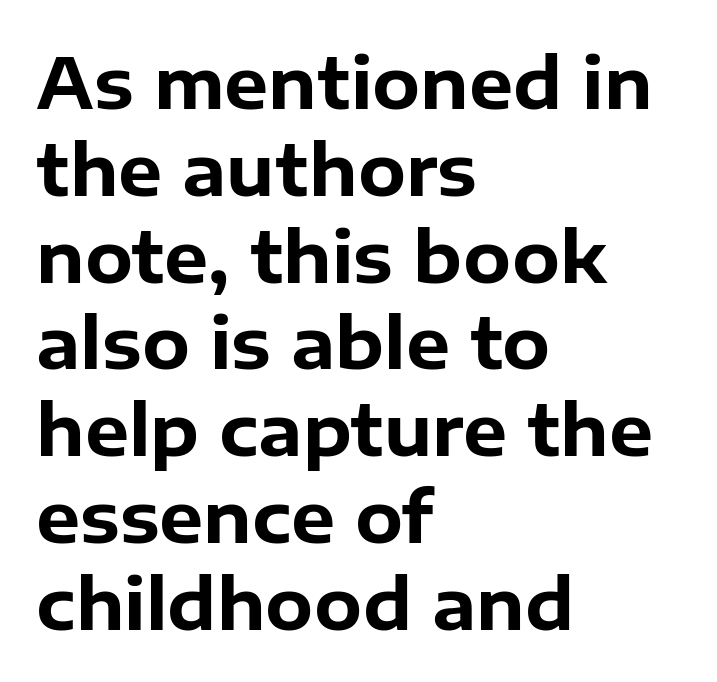
The image shows 70 px bold sans-serif type, upright; set left-aligned, line spacing 1.24x, normal letter spacing, not underlined; low stroke contrast and a medium x-height.
